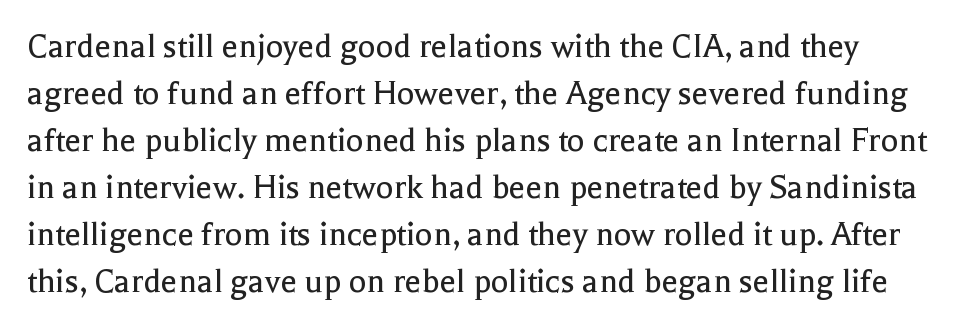
{"serif": "yes", "italic": "no", "bold": "no", "weight": "regular", "width": "normal", "x_height": "medium", "monospaced": "no", "underline": "no", "line_spacing": "normal", "line_spacing_ratio": 1.27, "letter_spacing": "normal", "letter_spacing_em": 0.0, "glyph_px": 37}
